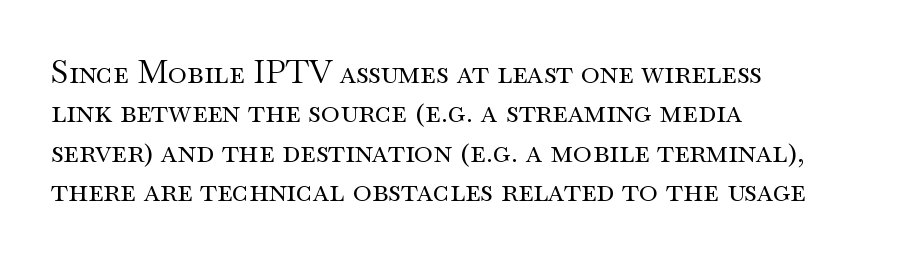
If you drew a line through each stem, it would be perfectly vertical. Proportional: the letters do not fall into vertical columns. The lines in this sample share a left origin and differ only in where they stop. Honestly, there is no underline to notice here at all. No extra tracking has been applied to these lines.
